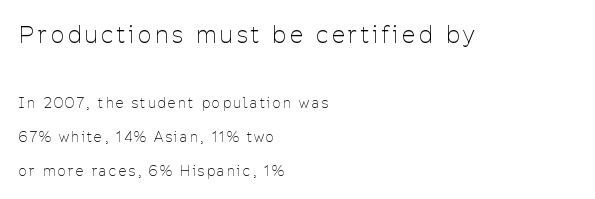
The image shows 23 px text type, upright; set left-aligned, loose line spacing (2.42x), not underlined; the first (top) block is 1.64x larger.
